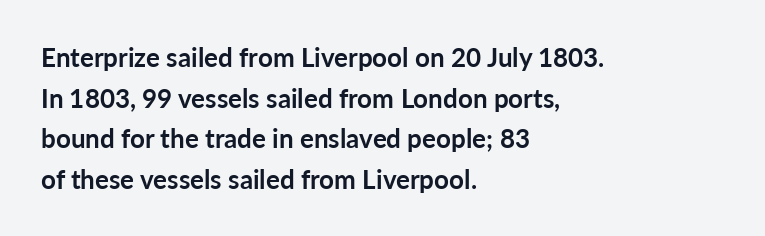
Students, note that the glyphs here touch the page at normal intervals. Lines of text with bare space underneath. Short and long lines alike share a common starting point at left. The font's upright variant was chosen for this text.
